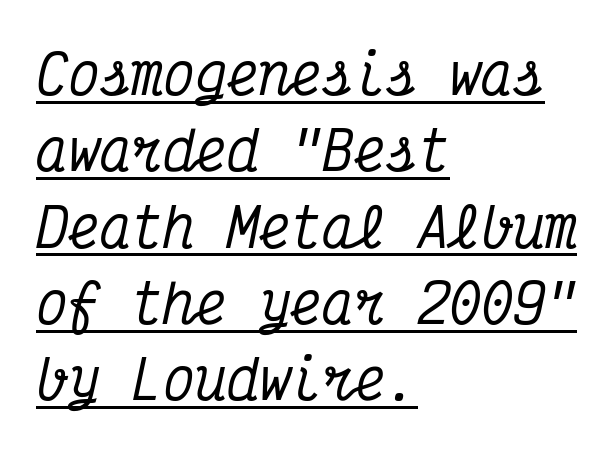
The image shows 53 px condensed serif type, italic (leaning right), monospaced; set left-aligned, normal line spacing (1.44x), normal letter spacing, underlined; medium stroke contrast and a medium x-height.
